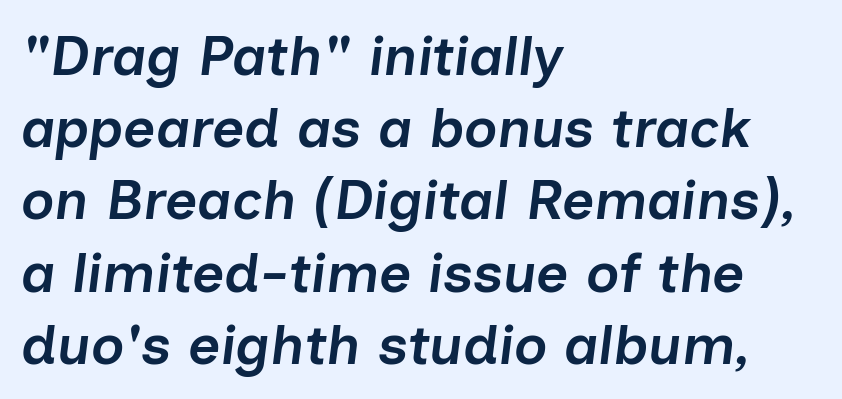
The image shows 56 px semibold type, italic (leaning right); set left-aligned, normal line spacing (1.29x), normal letter spacing, not underlined; low stroke contrast and a medium x-height.
